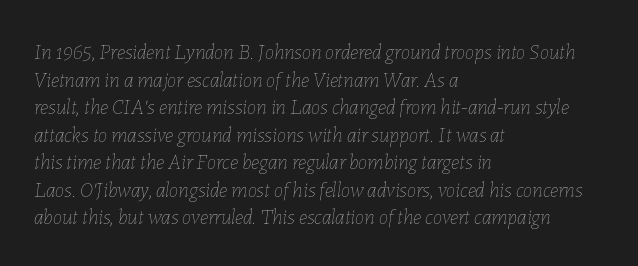
The image shows 21 px text type, italic (leaning right); set left-aligned, normal line spacing (1.31x), normal letter spacing, not underlined.
